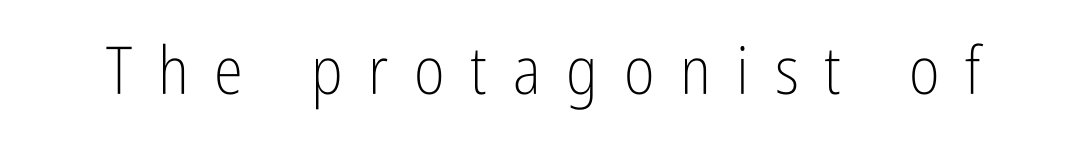
{"serif": "no", "italic": "no", "bold": "no", "weight": "light", "width": "condensed", "stroke_contrast": "low", "x_height": "medium", "monospaced": "no", "underline": "no", "letter_spacing": "wide", "letter_spacing_em": 0.39, "glyph_px": 66}
